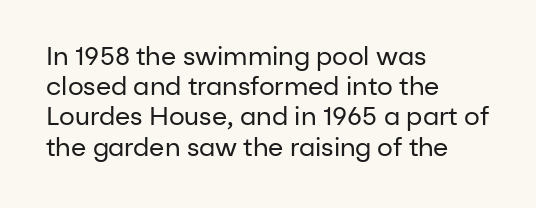
{"italic": "no", "bold": "no", "underline": "no", "align": "left", "line_spacing_ratio": 1.21, "letter_spacing": "normal", "letter_spacing_em": 0.0, "glyph_px": 25}
